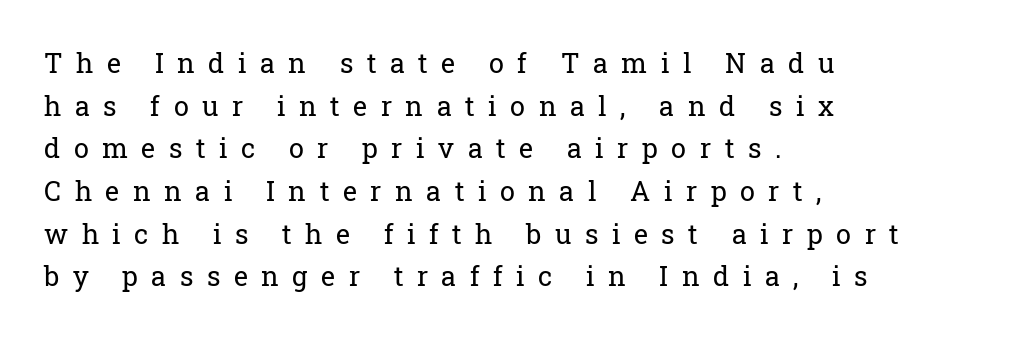
Q: Is the text bold? A: No.
Q: Is the text italic (slanted)? A: No, it is upright.
Q: Is the text underlined? A: No.
Q: How is the paragraph aligned? A: Left-aligned.
Q: Is the spacing between letters normal or unusually wide? A: Unusually wide.
Q: Is the spacing between lines tight, normal or loose? A: Normal.
